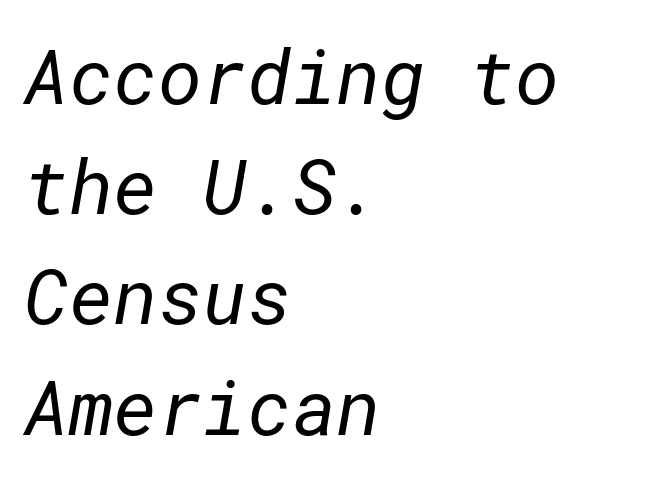
Descenders hang freely into open space. Between one letter and the next there's only the usual sliver of space. Bold? No — there's no thickening of the strokes. Does the leading feel generous? No, just average.
